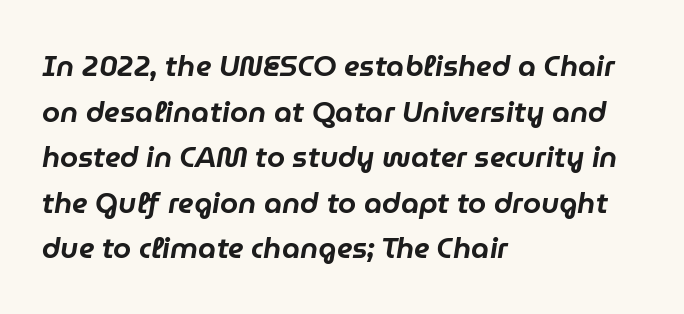
The image shows 29 px text type, italic (leaning right); set left-aligned, normal line spacing (1.57x), normal letter spacing, not underlined; low stroke contrast and a medium x-height.
